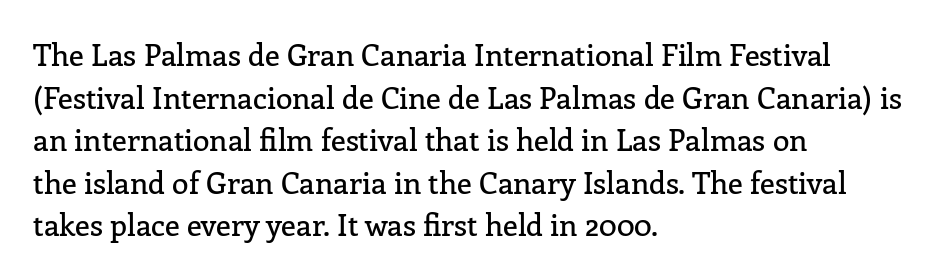
Quick note: not italic, upright. The letters carry serifs — small finishing strokes at the ends of their stems. Anything drawn beneath the words? Only blank space. Is the letter spacing exaggerated? No — it looks like the ordinary default.
